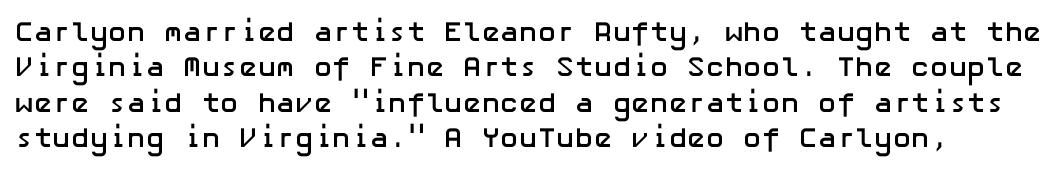
The image shows 28 px semibold sans-serif type, upright; set normal line spacing (1.26x), normal letter spacing, not underlined; low stroke contrast and a medium x-height.
